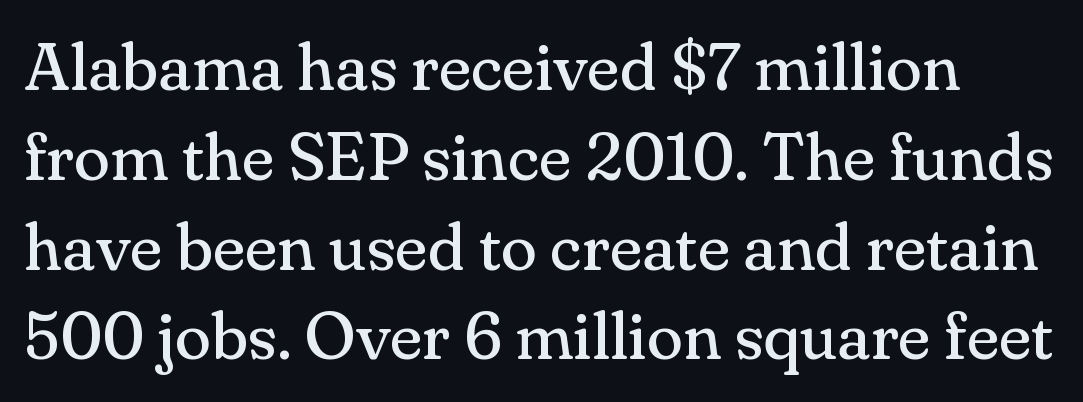
The image shows 67 px regular-weight serif type, upright; set normal line spacing (1.34x), normal letter spacing, not underlined; medium stroke contrast and a small x-height.
